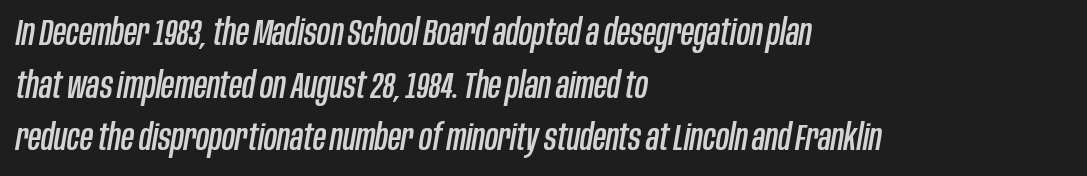
Q: Is the text italic (slanted)? A: Yes, it leans right by about 10 degrees.
Q: Is the text underlined? A: No.
Q: How is the paragraph aligned? A: Left-aligned.
Q: Is the spacing between letters normal or unusually wide? A: Normal.
Q: Is the spacing between lines tight, normal or loose? A: Normal.
Q: Width (condensed, normal, or wide)? A: Condensed.
Q: Stroke contrast? A: Low.
Q: x-height? A: Large.
Q: Monospaced? A: No.
